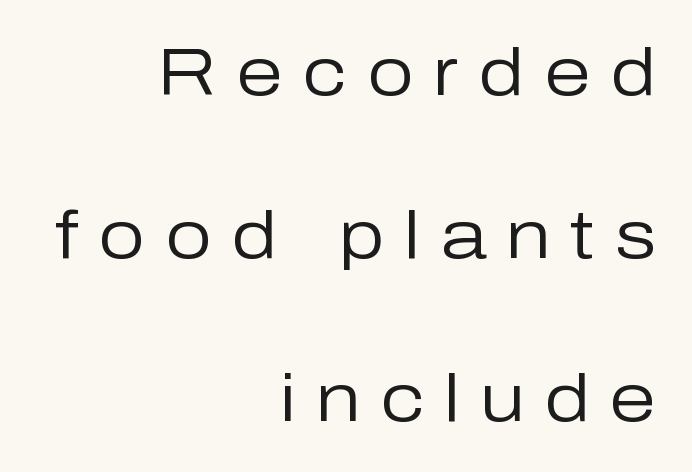
All the whitespace from short lines collects on the left. A typesetter would label this face a sans. Descenders are the only things crossing below the line. Display-style spreading of the glyphs; the letterfit is very open. Regarding leading, the lines here are spaced well apart. Unlike italic type, these characters show no tilt at all.
